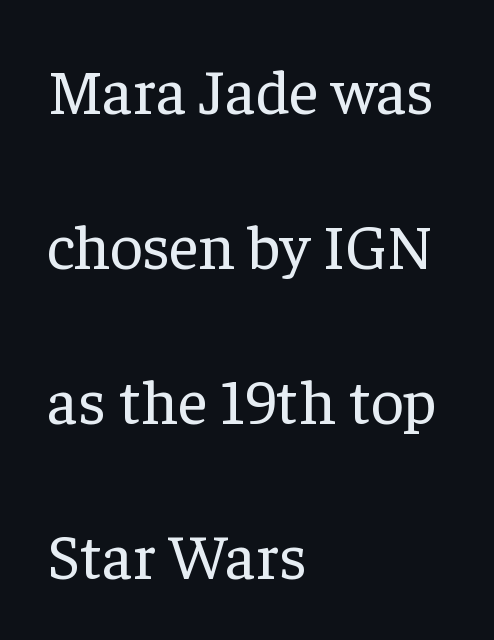
The face used here is proportionally spaced, like ordinary book or web type. This is not heavy type; no bold has been used. The line-height multiplier appears high, well above default. A typesetter would label this face a serif. Observe the ordinary spacing: letters are neighbours, not strangers. It's the straight-up-and-down kind of type.
